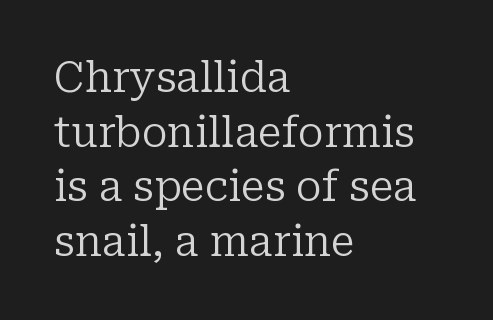
{"serif": "yes", "italic": "no", "bold": "no", "weight": "regular", "width": "normal", "stroke_contrast": "low", "x_height": "medium", "monospaced": "no", "underline": "no", "align": "left", "line_spacing": "normal", "line_spacing_ratio": 1.33, "letter_spacing": "normal", "letter_spacing_em": 0.0, "glyph_px": 41}
